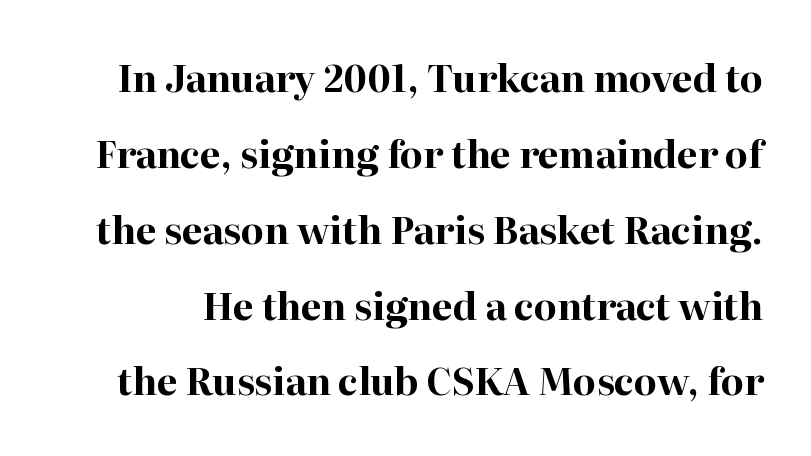
The image shows 37 px bold serif type, upright; set loose line spacing (2.05x), normal letter spacing, not underlined; high stroke contrast and a medium x-height.
